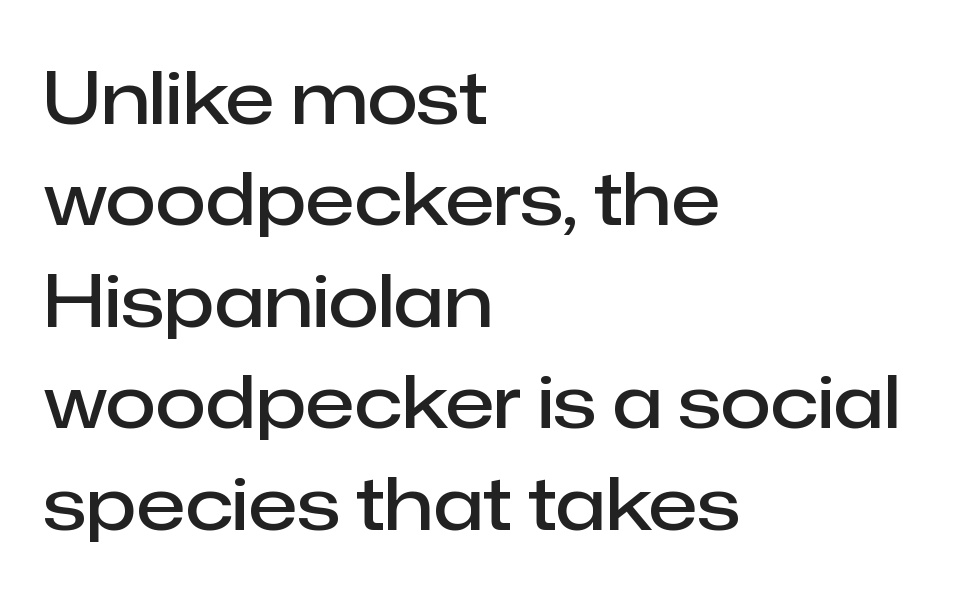
{"serif": "no", "italic": "no", "bold": "semi", "weight": "semibold", "width": "normal", "stroke_contrast": "low", "x_height": "medium", "monospaced": "no", "underline": "no", "align": "left", "line_spacing": "normal", "line_spacing_ratio": 1.39, "letter_spacing": "normal", "letter_spacing_em": 0.0, "glyph_px": 73}
